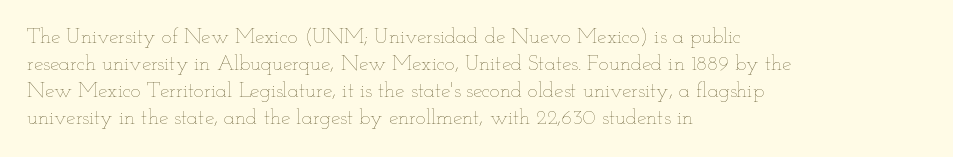
The image shows 21 px text type, upright; set left-aligned, normal line spacing (1.28x), normal letter spacing, not underlined.
